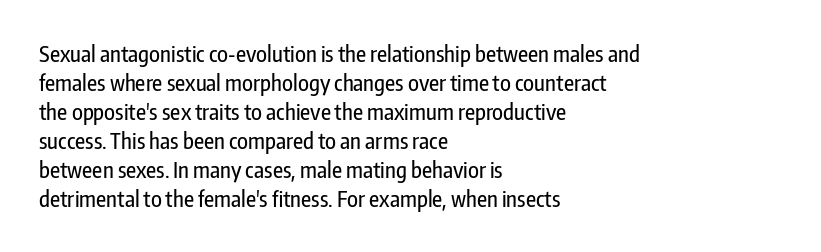
It's the straight-up-and-down kind of type. The horizontal fit of the characters is conventional and even. These lines are set flush left with a ragged right edge. Glance below the letters and you will spot only blank space.
